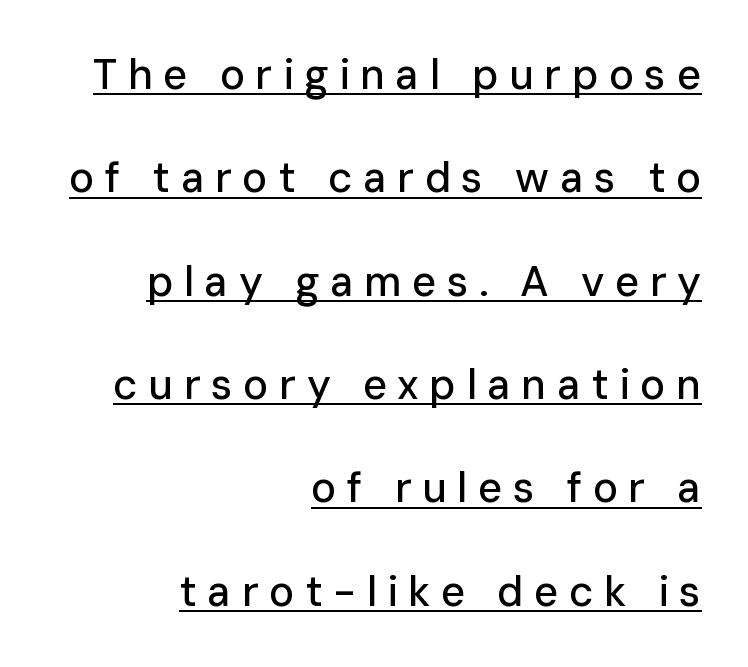
The image shows 42 px sans-serif type, upright; set right-aligned, loose line spacing (2.46x), unusually wide letter spacing (+0.25 em), underlined; low stroke contrast and a medium x-height.
